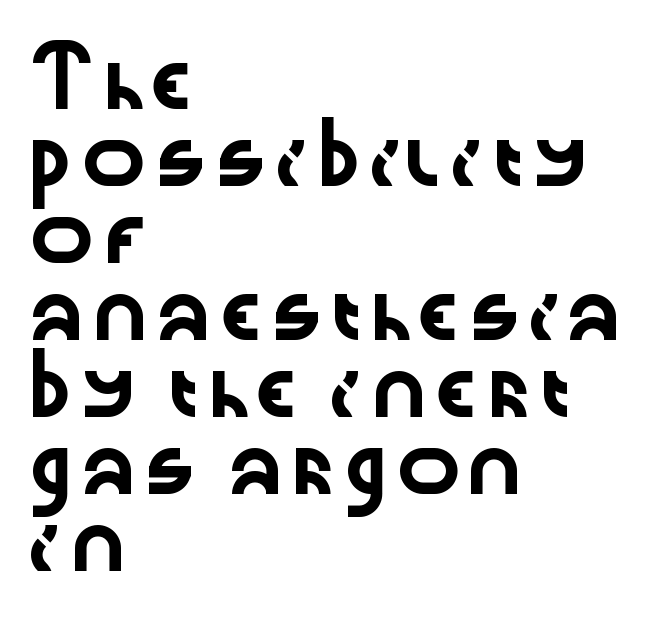
The image shows 55 px wide sans-serif type, upright; set left-aligned, normal line spacing (1.4x), normal letter spacing, not underlined; low stroke contrast and a medium x-height.
